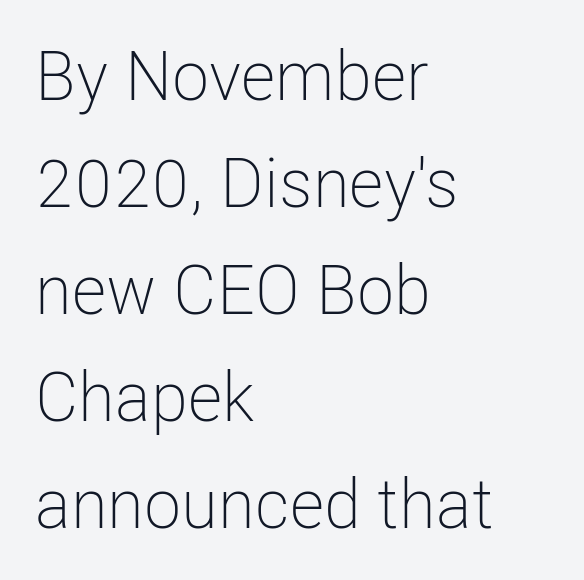
The image shows 69 px light, condensed sans-serif type, upright; set left-aligned, normal line spacing (1.55x), normal letter spacing, not underlined; low stroke contrast and a medium x-height.
